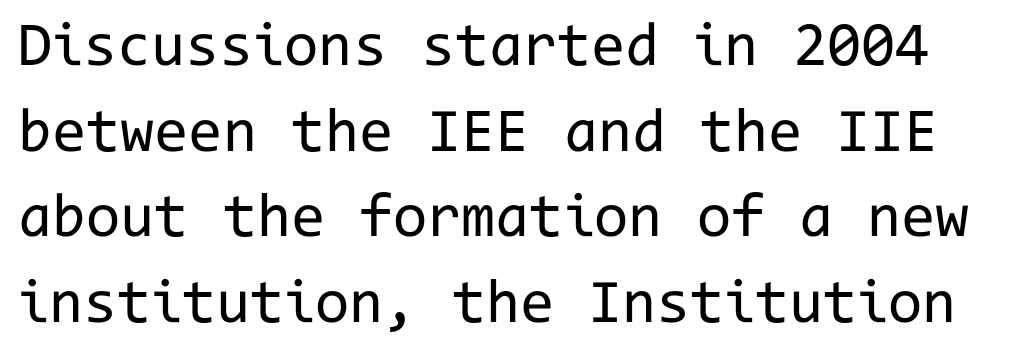
{"serif": "no", "italic": "no", "bold": "no", "weight": "regular", "width": "normal", "stroke_contrast": "low", "x_height": "medium", "monospaced": "yes", "underline": "no", "line_spacing": "normal", "line_spacing_ratio": 1.38, "letter_spacing": "normal", "letter_spacing_em": 0.0, "glyph_px": 62}
